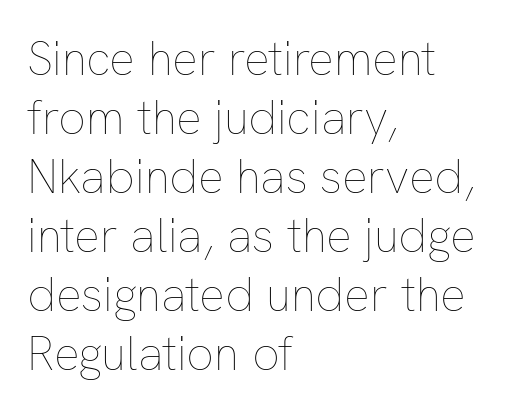
{"italic": "no", "bold": "no", "weight": "thin", "width": "normal", "stroke_contrast": "low", "x_height": "medium", "monospaced": "no", "underline": "no", "align": "left", "line_spacing_ratio": 1.23, "letter_spacing": "normal", "letter_spacing_em": 0.0, "glyph_px": 48}
